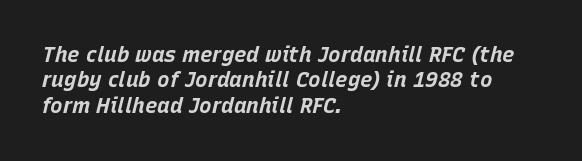
{"italic": "yes", "lean": "right", "slant_degrees": 15, "bold": "yes", "underline": "no", "align": "left", "line_spacing_ratio": 1.21, "letter_spacing": "normal", "letter_spacing_em": 0.0, "glyph_px": 21}
